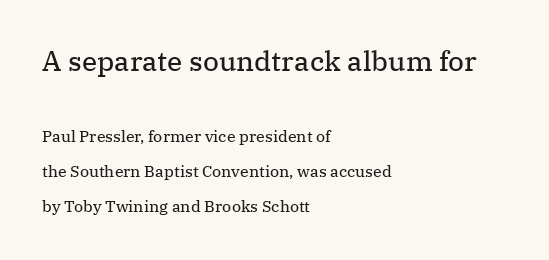
The image shows 28 px regular-weight serif type, upright; set left-aligned, loose line spacing (2.18x), normal letter spacing, not underlined; the first (top) block is 1.75x larger; medium stroke contrast and a medium x-height.
